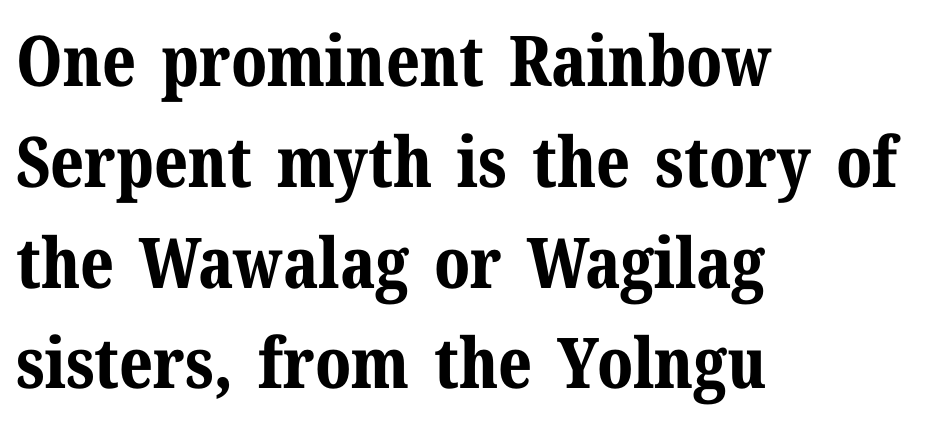
{"serif": "yes", "italic": "no", "bold": "yes", "weight": "bold", "width": "normal", "stroke_contrast": "medium", "x_height": "medium", "monospaced": "no", "underline": "no", "align": "left", "line_spacing": "normal", "line_spacing_ratio": 1.44, "letter_spacing": "normal", "letter_spacing_em": 0.0, "glyph_px": 70}
